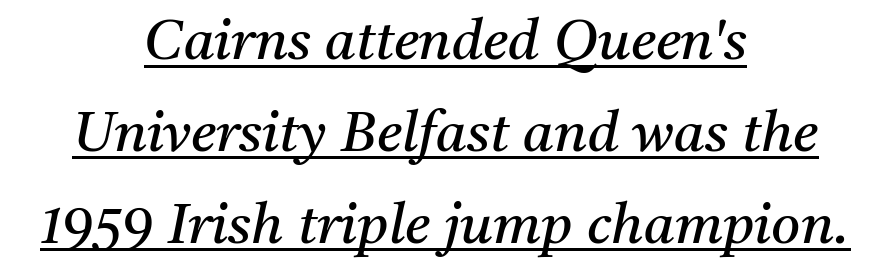
Q: Is the text bold? A: No.
Q: Is the text italic (slanted)? A: Yes, it leans right by about 11 degrees.
Q: Is the typeface a serif or a sans-serif typeface? A: Serif.
Q: Is the text underlined? A: Yes.
Q: How is the paragraph aligned? A: Centered.
Q: Is the spacing between letters normal or unusually wide? A: Normal.
Q: Is the spacing between lines tight, normal or loose? A: Normal.
Q: Width (condensed, normal, or wide)? A: Normal.
Q: Stroke contrast? A: Medium.
Q: x-height? A: Medium.
Q: Monospaced? A: No.
